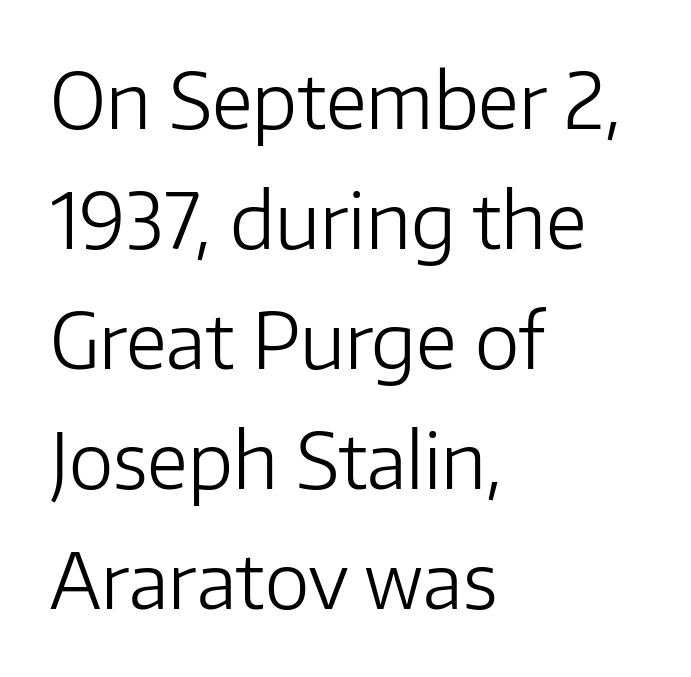
Q: Is the text bold? A: No.
Q: Is the text italic (slanted)? A: No, it is upright.
Q: Is the typeface a serif or a sans-serif typeface? A: Sans-serif.
Q: Is the text underlined? A: No.
Q: How is the paragraph aligned? A: Left-aligned.
Q: Is the spacing between letters normal or unusually wide? A: Normal.
Q: Is the spacing between lines tight, normal or loose? A: Normal.
Q: Width (condensed, normal, or wide)? A: Normal.
Q: Stroke contrast? A: Low.
Q: x-height? A: Medium.
Q: Monospaced? A: No.
